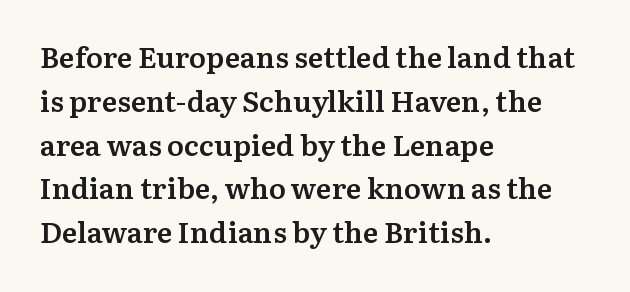
Q: Is the text bold? A: Semi-bold.
Q: Is the text italic (slanted)? A: No, it is upright.
Q: Is the typeface a serif or a sans-serif typeface? A: Serif.
Q: Is the text underlined? A: No.
Q: How is the paragraph aligned? A: Left-aligned.
Q: Is the spacing between letters normal or unusually wide? A: Normal.
Q: Is the spacing between lines tight, normal or loose? A: Normal.
Q: Width (condensed, normal, or wide)? A: Normal.
Q: Stroke contrast? A: Medium.
Q: x-height? A: Medium.
Q: Monospaced? A: No.
